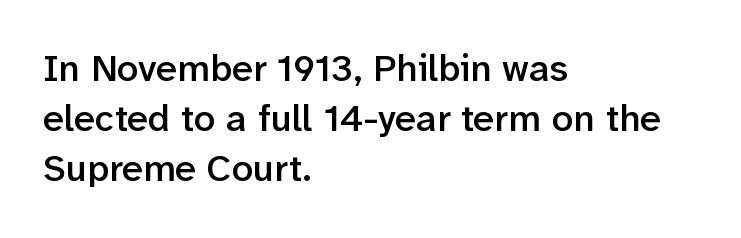
{"serif": "no", "italic": "no", "bold": "semi", "weight": "semibold", "width": "normal", "stroke_contrast": "low", "x_height": "medium", "monospaced": "no", "underline": "no", "align": "left", "line_spacing": "normal", "line_spacing_ratio": 1.32, "letter_spacing": "normal", "letter_spacing_em": 0.0, "glyph_px": 38}
